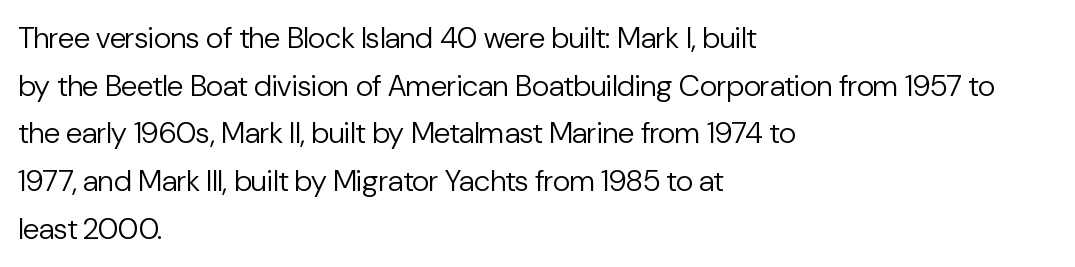
{"serif": "no", "italic": "no", "bold": "no", "weight": "regular", "width": "normal", "stroke_contrast": "low", "x_height": "medium", "monospaced": "no", "underline": "no", "align": "left", "line_spacing": "normal", "line_spacing_ratio": 1.59, "letter_spacing": "normal", "letter_spacing_em": 0.0, "glyph_px": 30}
